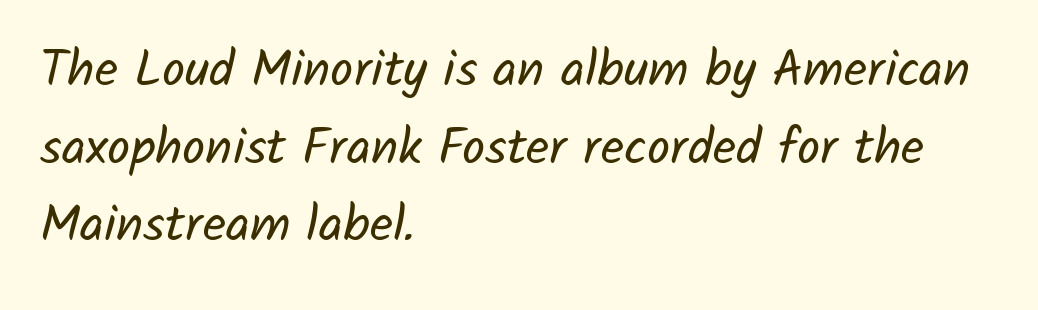
{"serif": "no", "bold": "no", "weight": "regular", "width": "normal", "stroke_contrast": "low", "x_height": "medium", "monospaced": "no", "underline": "no", "align": "left", "line_spacing": "normal", "line_spacing_ratio": 1.52, "letter_spacing": "normal", "letter_spacing_em": 0.0, "glyph_px": 51}
